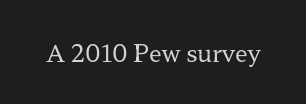
{"italic": "no", "bold": "no", "underline": "no", "letter_spacing": "normal", "letter_spacing_em": 0.0, "glyph_px": 23}
